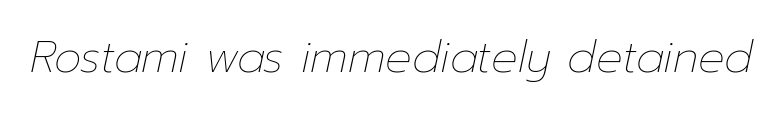
{"italic": "yes", "lean": "right", "slant_degrees": 12, "bold": "no", "weight": "thin", "width": "normal", "stroke_contrast": "low", "x_height": "medium", "monospaced": "no", "underline": "no", "letter_spacing": "normal", "letter_spacing_em": 0.0, "glyph_px": 44}
